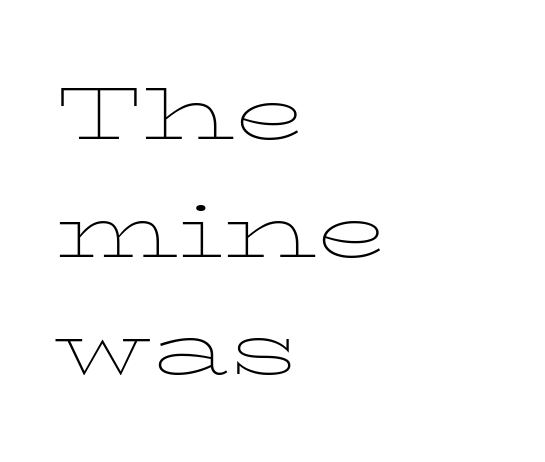
Q: Is the text bold? A: No.
Q: Is the text italic (slanted)? A: No, it is upright.
Q: Is the typeface a serif or a sans-serif typeface? A: Serif.
Q: Is the text underlined? A: No.
Q: How is the paragraph aligned? A: Left-aligned.
Q: Is the spacing between letters normal or unusually wide? A: Normal.
Q: Is the spacing between lines tight, normal or loose? A: Normal.
Q: Width (condensed, normal, or wide)? A: Wide.
Q: Stroke contrast? A: Low.
Q: x-height? A: Medium.
Q: Monospaced? A: No.
